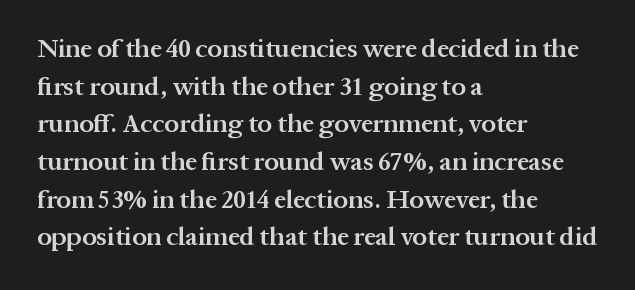
Q: Is the text bold? A: Semi-bold.
Q: Is the text italic (slanted)? A: No, it is upright.
Q: Is the text underlined? A: No.
Q: How is the paragraph aligned? A: Left-aligned.
Q: Is the spacing between letters normal or unusually wide? A: Normal.
Q: Is the spacing between lines tight, normal or loose? A: Normal.
